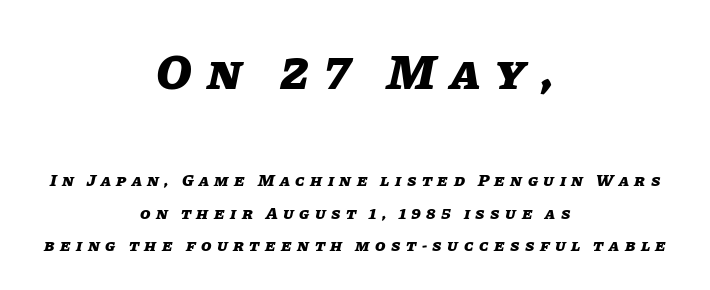
The paragraph shown floats in the horizontal middle. Type without underlining. The rendering uses natural spacing where letterforms have individual widths. Loose tracking; the words dissolve into strings of separated letters. Italic? Definitely — the glyphs are oblique. Bold? Absolutely — the strokes are thick and heavy.
